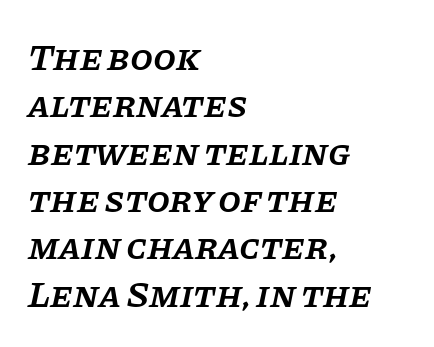
Looks like regular typesetting: each glyph gets only the width it needs. Whoever set this chose a conventional vertical rhythm. The letters carry serifs — small finishing strokes at the ends of their stems. Emphasis-style slanted type is in use.
